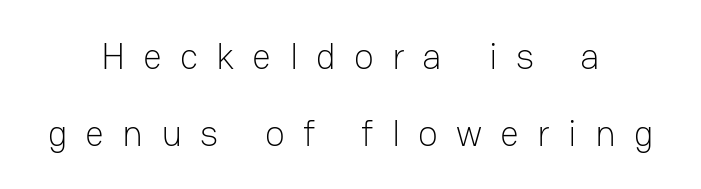
Q: Is the text bold? A: No.
Q: Is the text italic (slanted)? A: No, it is upright.
Q: Is the typeface a serif or a sans-serif typeface? A: Sans-serif.
Q: Is the text underlined? A: No.
Q: How is the paragraph aligned? A: Centered.
Q: Is the spacing between letters normal or unusually wide? A: Unusually wide.
Q: Is the spacing between lines tight, normal or loose? A: Loose.
Q: Width (condensed, normal, or wide)? A: Normal.
Q: Stroke contrast? A: Low.
Q: x-height? A: Medium.
Q: Monospaced? A: No.
